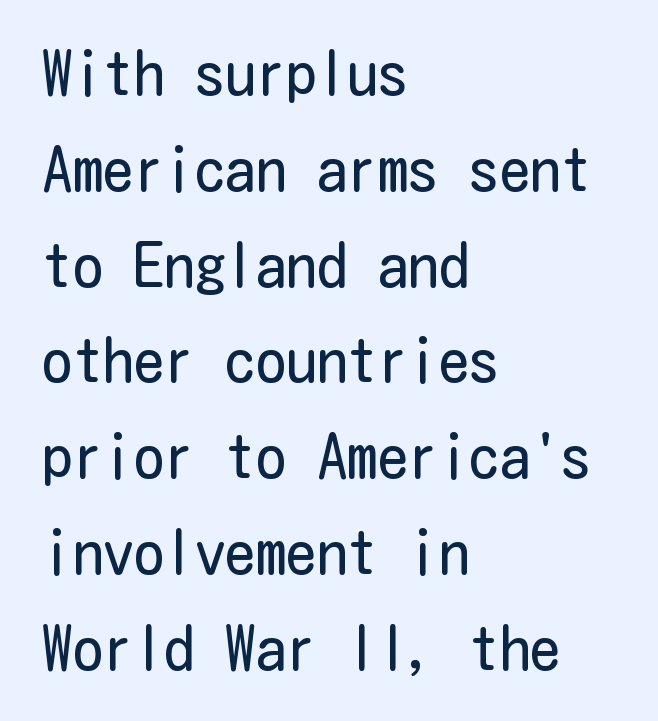
The image shows 61 px regular-weight, condensed sans-serif type, upright; set left-aligned, normal line spacing (1.57x), normal letter spacing, not underlined; low stroke contrast and a medium x-height.
